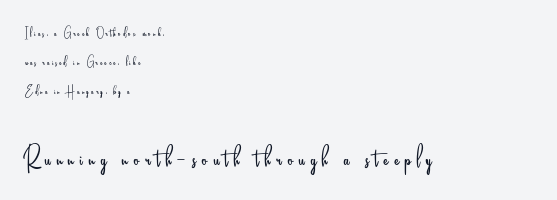
The strokes are not fattened; the text isn't bold. A classic flush-left, rag-right setting is used for this passage. One glance says open: line gaps are wider than usual. The rendering uses natural spacing where letterforms have individual widths. Note: smaller setting up top, larger setting below.
